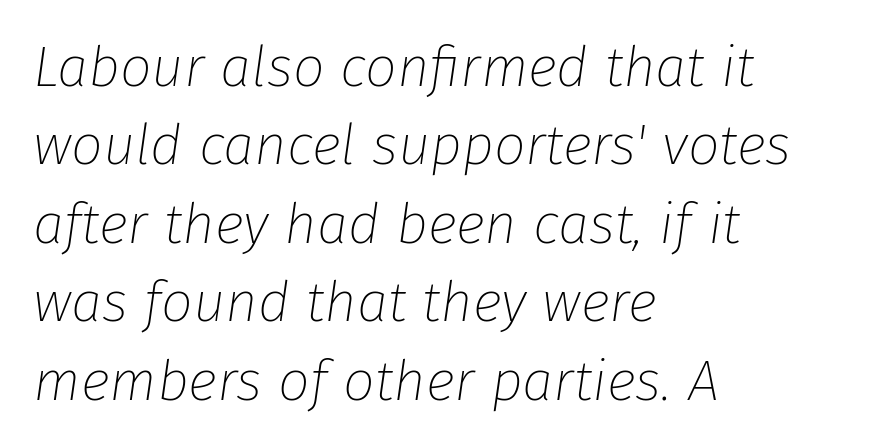
Type without underlining. The face used here is proportionally spaced, like ordinary book or web type. The lines sit at an ordinary, default distance from one another. This is not heavy type; no bold has been used. Students, note that the glyphs here touch the page at normal intervals. Line beginnings align vertically; line endings do not.
